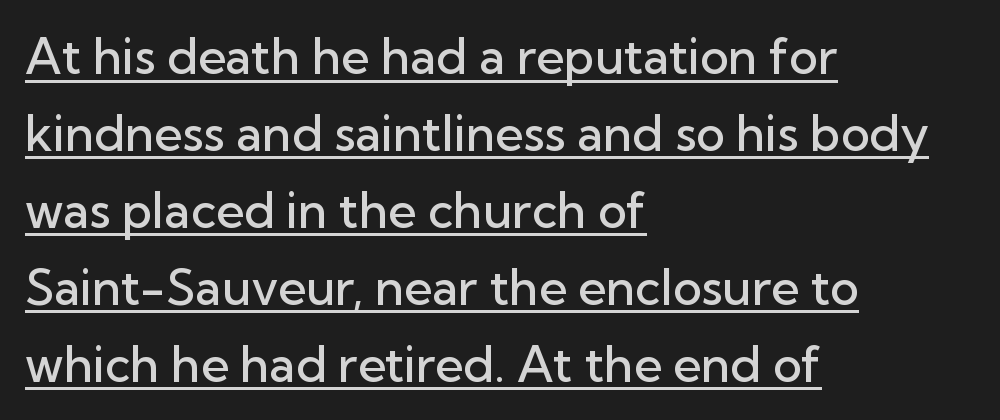
Q: Is the text bold? A: Semi-bold.
Q: Is the text italic (slanted)? A: No, it is upright.
Q: Is the typeface a serif or a sans-serif typeface? A: Sans-serif.
Q: Is the text underlined? A: Yes.
Q: How is the paragraph aligned? A: Left-aligned.
Q: Is the spacing between letters normal or unusually wide? A: Normal.
Q: Is the spacing between lines tight, normal or loose? A: Normal.
Q: Width (condensed, normal, or wide)? A: Normal.
Q: Stroke contrast? A: Low.
Q: x-height? A: Medium.
Q: Monospaced? A: No.
